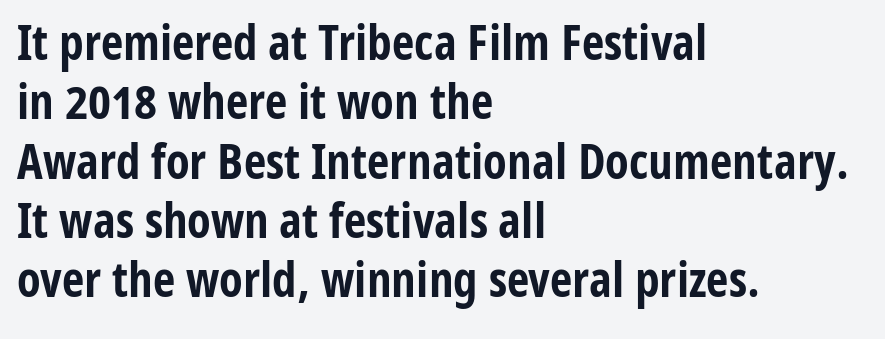
{"serif": "no", "italic": "no", "bold": "yes", "weight": "bold", "width": "condensed", "stroke_contrast": "low", "x_height": "medium", "monospaced": "no", "underline": "no", "align": "left", "line_spacing_ratio": 1.21, "letter_spacing": "normal", "letter_spacing_em": 0.0, "glyph_px": 49}
